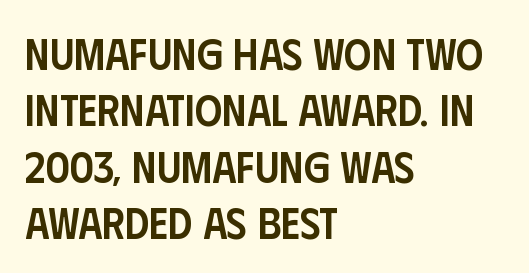
The image shows 43 px semibold, condensed sans-serif type, upright; set left-aligned, normal line spacing (1.31x), normal letter spacing, not underlined; low stroke contrast and a large x-height.
